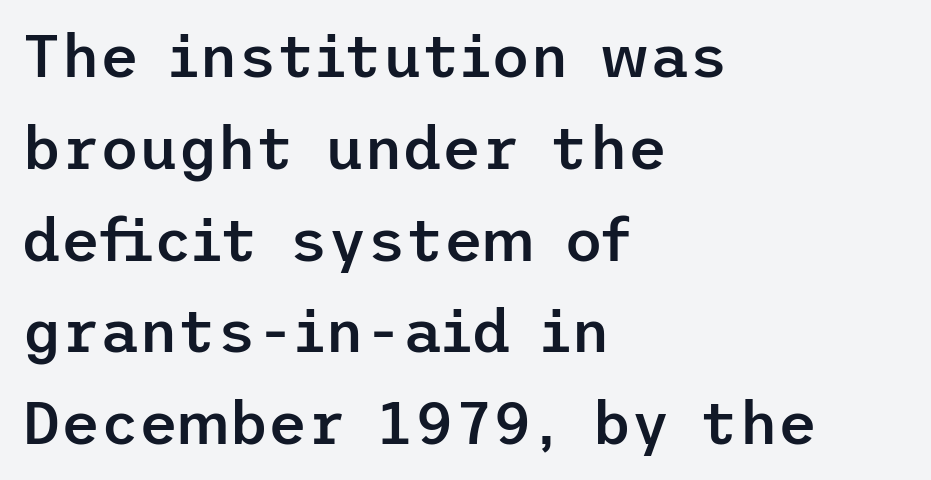
The image shows 60 px semibold sans-serif type, upright; set left-aligned, normal line spacing (1.53x), normal letter spacing, not underlined; low stroke contrast and a medium x-height.
